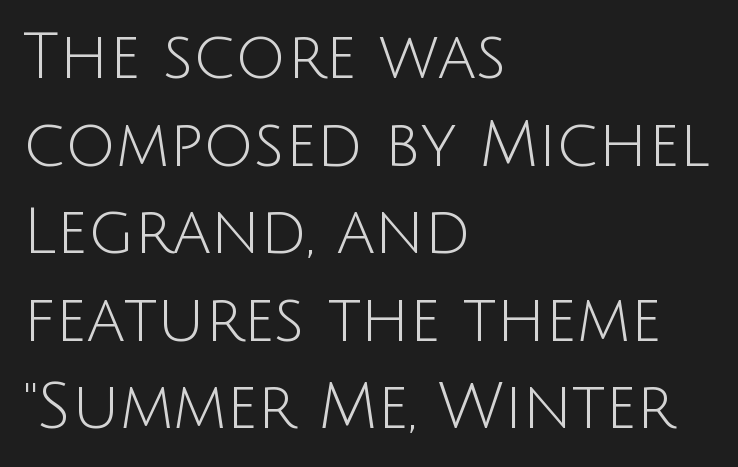
The letters look calm and open, with moderate or lighter stems. Rule under the text: the space is simply empty. The lines sit at an ordinary, default distance from one another. Each letter keeps its own natural width here, so spacing adapts to shape. A student would call this left alignment; a typographer would say flush left, rag right.
